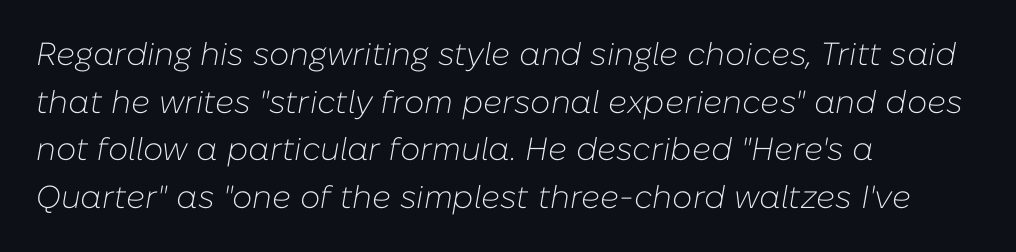
Q: Is the text bold? A: No.
Q: Is the text italic (slanted)? A: Yes, it leans right by about 10 degrees.
Q: Is the text underlined? A: No.
Q: How is the paragraph aligned? A: Left-aligned.
Q: Is the spacing between letters normal or unusually wide? A: Normal.
Q: Is the spacing between lines tight, normal or loose? A: Normal.
Q: Width (condensed, normal, or wide)? A: Normal.
Q: Stroke contrast? A: Low.
Q: x-height? A: Medium.
Q: Monospaced? A: No.
